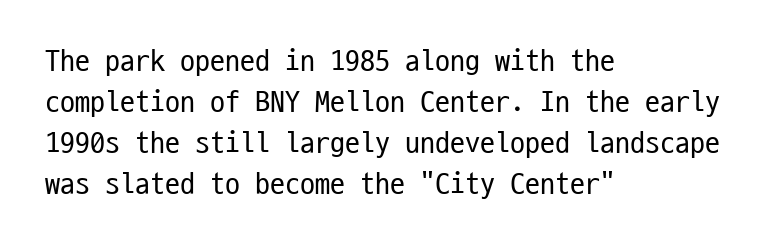
The image shows 30 px regular-weight, condensed sans-serif type, upright, monospaced; set left-aligned, normal line spacing (1.37x), normal letter spacing, not underlined; low stroke contrast and a medium x-height.
